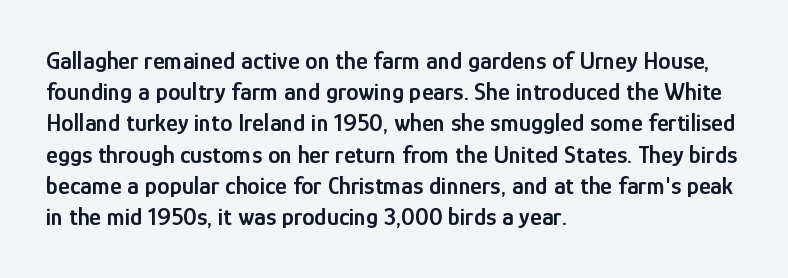
{"italic": "no", "bold": "semi", "underline": "no", "align": "left", "line_spacing": "normal", "line_spacing_ratio": 1.25, "letter_spacing": "normal", "letter_spacing_em": 0.0, "glyph_px": 25}
